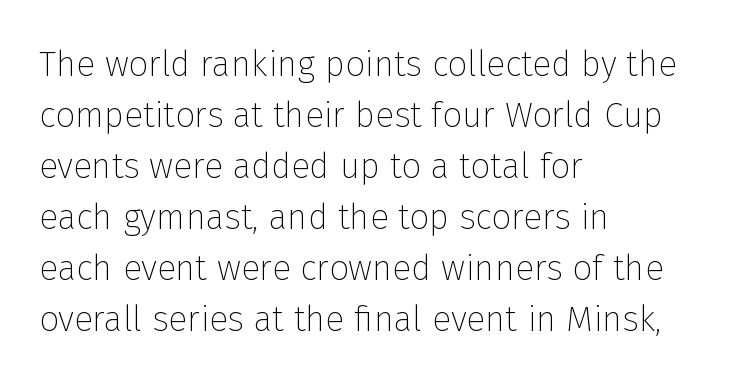
The image shows 35 px thin sans-serif type, upright; set left-aligned, normal line spacing (1.46x), normal letter spacing, not underlined; low stroke contrast and a medium x-height.
